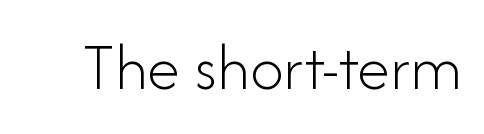
The image shows 67 px light sans-serif type, upright; set normal letter spacing, not underlined; low stroke contrast and a small x-height.
